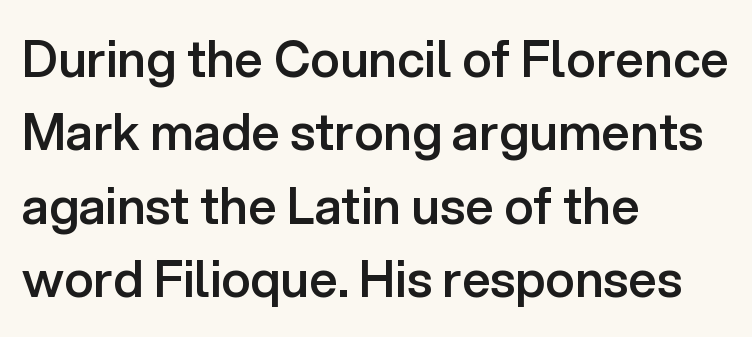
Q: Is the text bold? A: Semi-bold.
Q: Is the text italic (slanted)? A: No, it is upright.
Q: Is the typeface a serif or a sans-serif typeface? A: Sans-serif.
Q: Is the text underlined? A: No.
Q: How is the paragraph aligned? A: Left-aligned.
Q: Is the spacing between letters normal or unusually wide? A: Normal.
Q: Is the spacing between lines tight, normal or loose? A: Normal.
Q: Width (condensed, normal, or wide)? A: Normal.
Q: Stroke contrast? A: Low.
Q: x-height? A: Medium.
Q: Monospaced? A: No.
